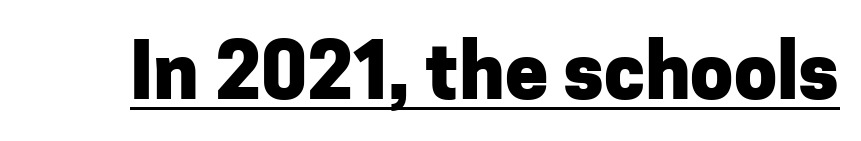
Strong, thick strokes mark this as bold type. The letters stand straight up with perfectly vertical stems. Notice how a bar underscores the lettering throughout. The letters advance in unequal steps, a hallmark of proportional type.
